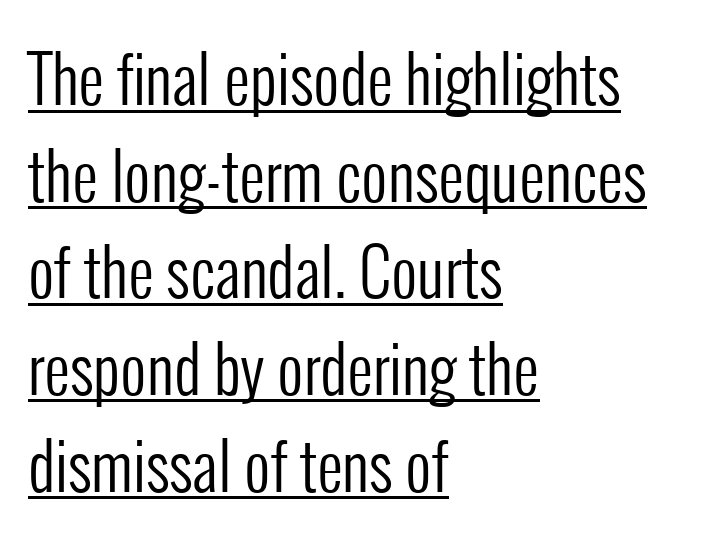
The lettering is marked with a stroke running underneath it. The line-height multiplier appears to be the usual default. Do the characters align in a grid? No, the font is proportional. The weight would be labelled regular, book, light, or lighter still.
